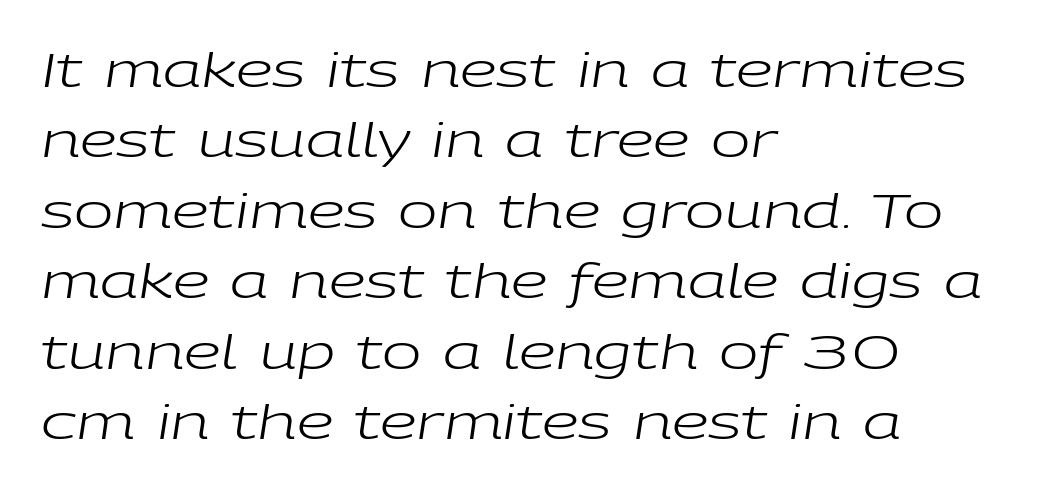
Italic: yes, the glyphs are oblique. Varying glyph widths throughout — classic text-font behaviour. A typesetter would call this leading conventional body-copy spacing. The strokes carry an ordinary text weight at most. A bare baseline throughout the passage.
